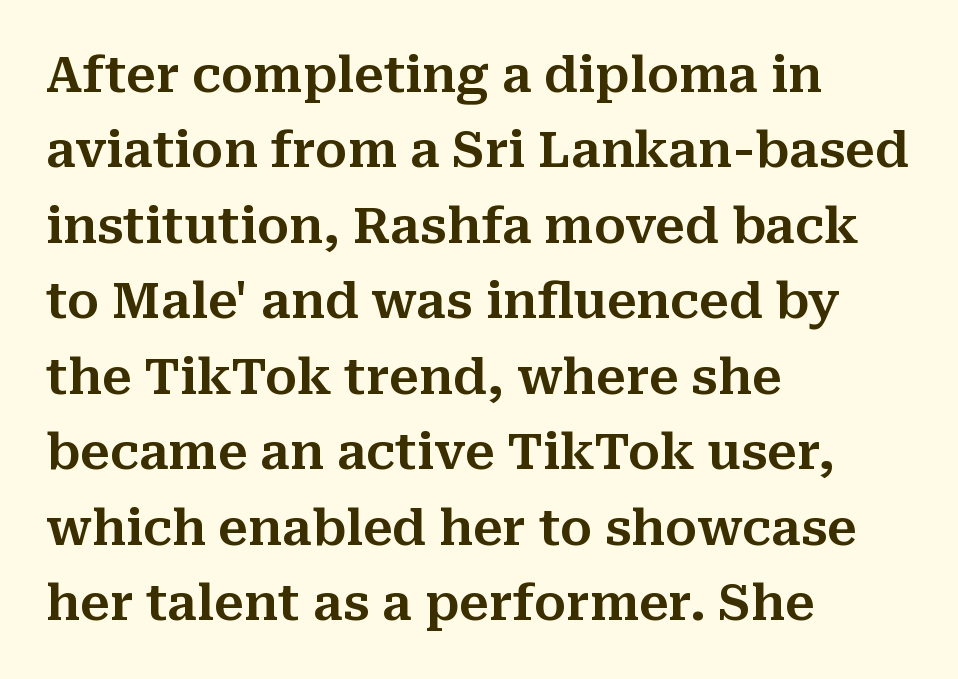
{"serif": "yes", "italic": "no", "width": "normal", "stroke_contrast": "medium", "x_height": "medium", "monospaced": "no", "underline": "no", "align": "left", "line_spacing": "normal", "line_spacing_ratio": 1.54, "letter_spacing": "normal", "letter_spacing_em": 0.0, "glyph_px": 49}
